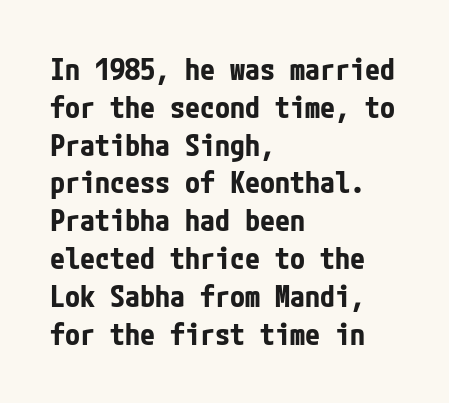
{"serif": "no", "italic": "no", "bold": "yes", "weight": "bold", "width": "condensed", "stroke_contrast": "low", "x_height": "medium", "underline": "no", "align": "left", "line_spacing": "normal", "line_spacing_ratio": 1.26, "letter_spacing": "normal", "letter_spacing_em": 0.0, "glyph_px": 30}
